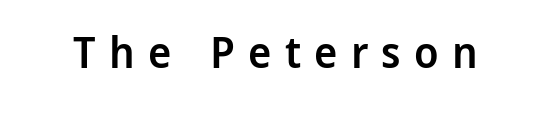
These words are printed semibold, heavier than regular yet not bold. Typographically, this falls in the sans-serif category. The area under the type is left untouched. Here the designer chose a conventional face with non-uniform glyph widths.
